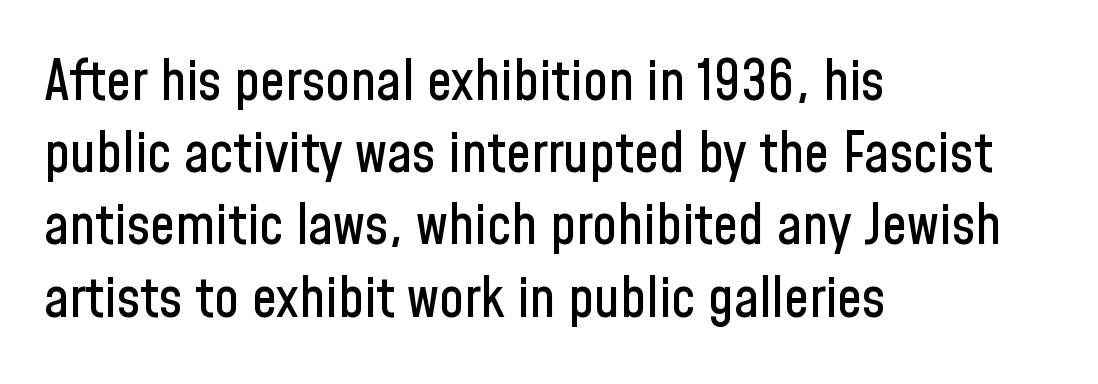
Q: Is the text italic (slanted)? A: No, it is upright.
Q: Is the typeface a serif or a sans-serif typeface? A: Sans-serif.
Q: Is the text underlined? A: No.
Q: How is the paragraph aligned? A: Left-aligned.
Q: Is the spacing between letters normal or unusually wide? A: Normal.
Q: Is the spacing between lines tight, normal or loose? A: Normal.
Q: Width (condensed, normal, or wide)? A: Condensed.
Q: Stroke contrast? A: Low.
Q: x-height? A: Medium.
Q: Monospaced? A: No.
